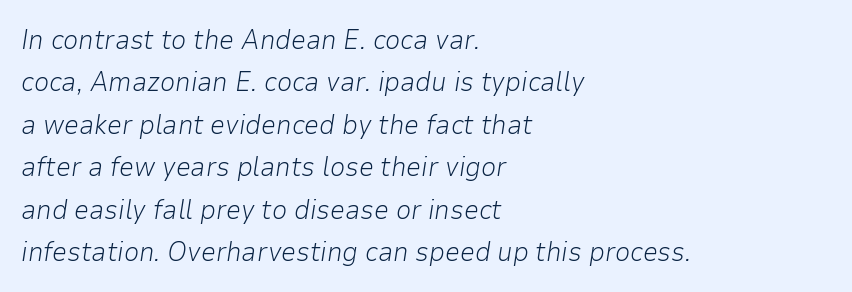
The image shows 27 px text type, italic (leaning right); set left-aligned, normal line spacing (1.57x), normal letter spacing, not underlined.
